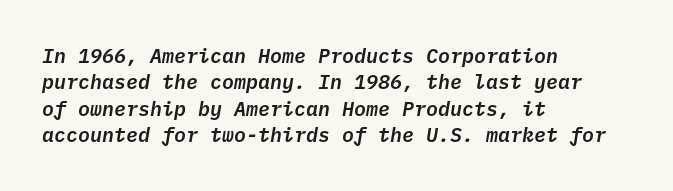
{"italic": "yes", "lean": "right", "slant_degrees": 10, "underline": "no", "align": "left", "line_spacing": "normal", "line_spacing_ratio": 1.32, "letter_spacing": "normal", "letter_spacing_em": 0.0, "glyph_px": 20}
